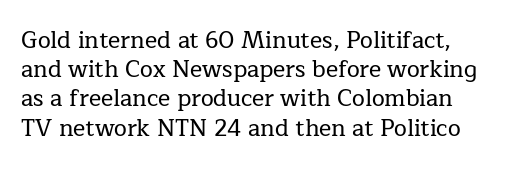
The image shows 23 px text type, upright; set normal line spacing (1.27x), normal letter spacing, not underlined.
